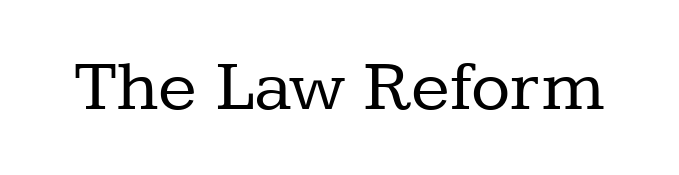
The space beneath each line is pristine and unruled. Typographically, this falls in the serif category. Note the varied advance widths — an 'i' is clearly narrower than an 'm'. No extra ink here — the face is not bold. The letters sit at their default tracking, neither squeezed nor spread.
